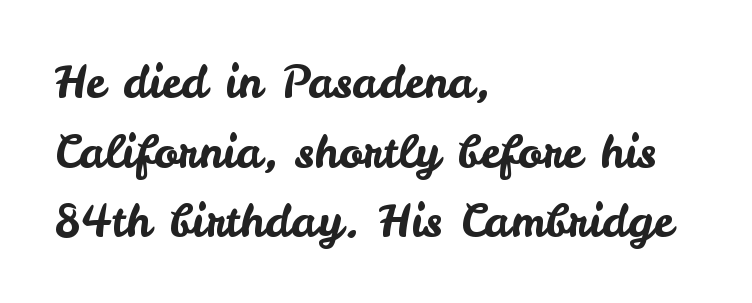
Line starts are locked; line ends wander. Beneath every word, the page is bare. Spacing between characters is what you'd get straight out of the box. Note: no serifs on the glyphs.
